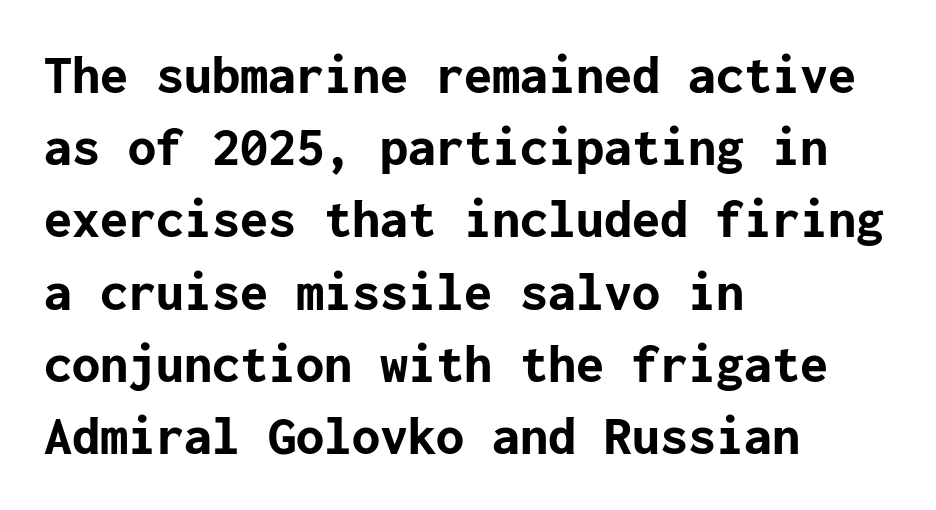
The leading is moderate, giving the passage an even texture. Compared with typical body copy, the letter spacing here is the same. Caption: multi-line text, flush left, ragged right. A typesetter would mark this as roman, not italic. A sans-serif font was chosen for this passage. Only glyphs here, with clear space below each row.
